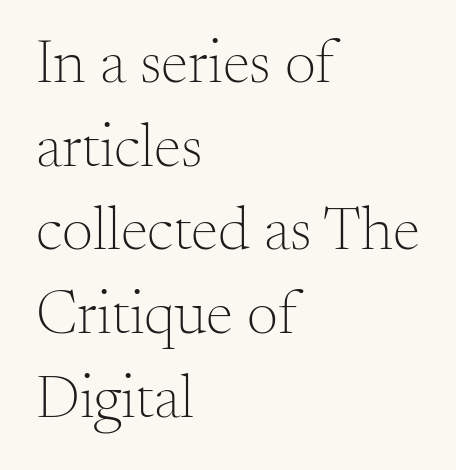
Q: Is the text bold? A: No.
Q: Is the text italic (slanted)? A: No, it is upright.
Q: Is the typeface a serif or a sans-serif typeface? A: Serif.
Q: Is the text underlined? A: No.
Q: How is the paragraph aligned? A: Left-aligned.
Q: Is the spacing between letters normal or unusually wide? A: Normal.
Q: Is the spacing between lines tight, normal or loose? A: Normal.
Q: Width (condensed, normal, or wide)? A: Normal.
Q: Stroke contrast? A: Medium.
Q: x-height? A: Small.
Q: Monospaced? A: No.
